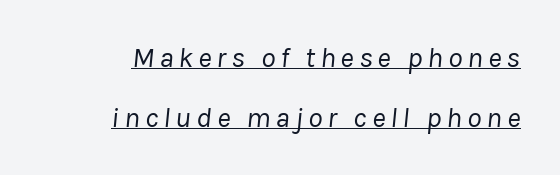
Q: Is the text bold? A: No.
Q: Is the text italic (slanted)? A: Yes, it leans right by about 8 degrees.
Q: Is the text underlined? A: Yes.
Q: Is the spacing between lines tight, normal or loose? A: Loose.
Q: Width (condensed, normal, or wide)? A: Normal.
Q: Stroke contrast? A: Low.
Q: x-height? A: Medium.
Q: Monospaced? A: No.
